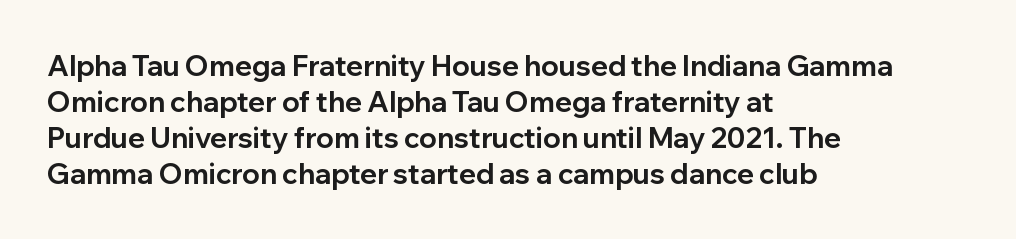
Q: Is the text bold? A: Yes.
Q: Is the text italic (slanted)? A: No, it is upright.
Q: Is the typeface a serif or a sans-serif typeface? A: Sans-serif.
Q: Is the text underlined? A: No.
Q: How is the paragraph aligned? A: Left-aligned.
Q: Is the spacing between letters normal or unusually wide? A: Normal.
Q: Is the spacing between lines tight, normal or loose? A: Normal.
Q: Width (condensed, normal, or wide)? A: Normal.
Q: Stroke contrast? A: Low.
Q: x-height? A: Medium.
Q: Monospaced? A: No.
